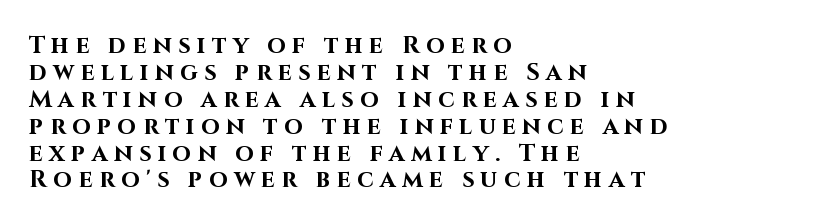
Italic: no, the glyphs are upright roman. The horizontal fit of the characters is loose and conspicuously gappy. The text block is weighted toward the left margin, trailing off unevenly rightward. Quick note: underline off. These words are printed bold, with thick strokes throughout. How would I describe the line gaps? Narrow and economical.
